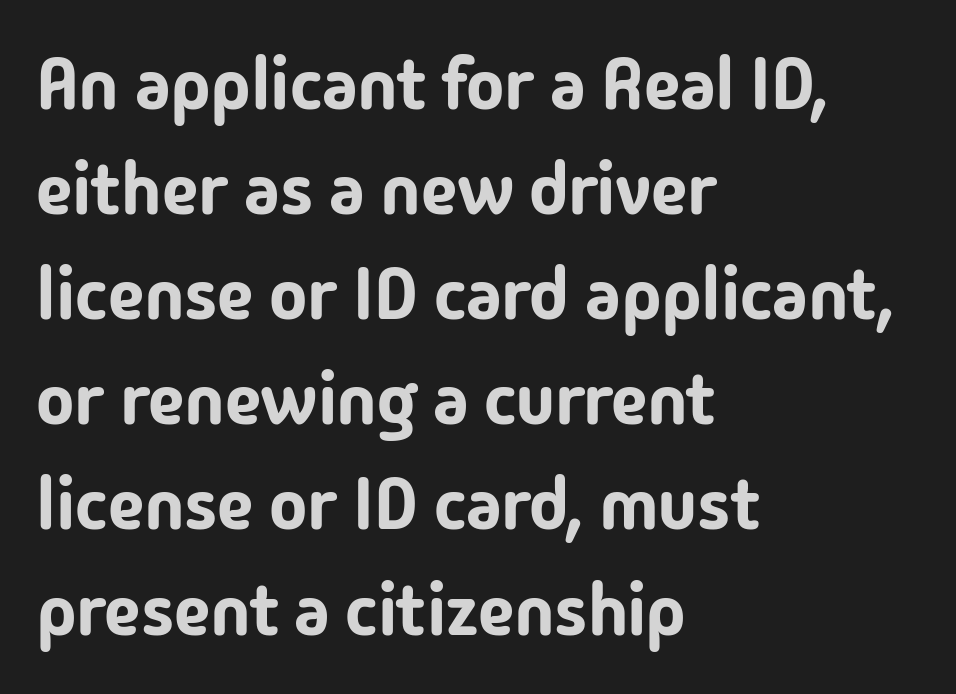
Posture: upright roman. In terms of letterspacing, this is plain default setting. The glyphs in this specimen are sans serif. Varying glyph widths throughout — classic text-font behaviour.
